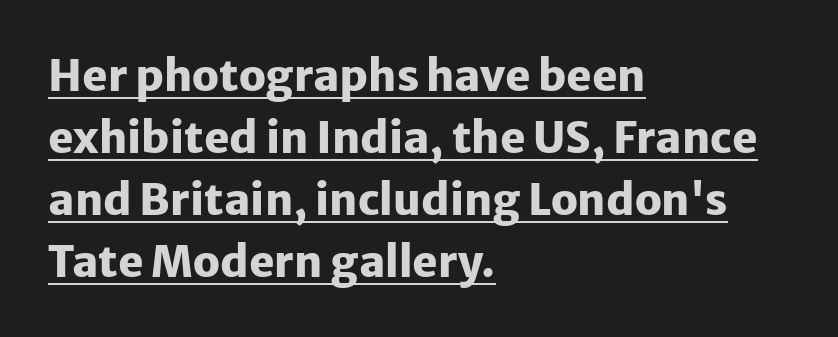
{"serif": "no", "italic": "no", "bold": "yes", "weight": "heavy", "width": "normal", "stroke_contrast": "low", "x_height": "medium", "monospaced": "no", "underline": "yes", "align": "left", "line_spacing": "normal", "line_spacing_ratio": 1.44, "letter_spacing": "normal", "letter_spacing_em": 0.0, "glyph_px": 43}
